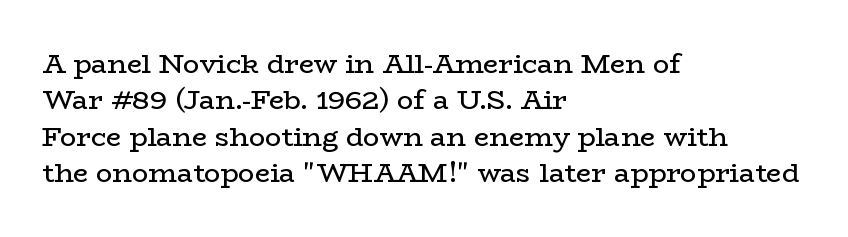
{"italic": "no", "bold": "no", "underline": "no", "align": "left", "line_spacing": "normal", "line_spacing_ratio": 1.35, "letter_spacing": "normal", "letter_spacing_em": 0.0, "glyph_px": 27}
